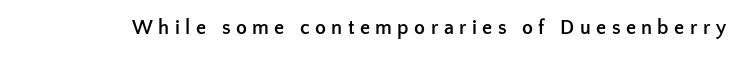
The image shows 20 px bold type, upright; set unusually wide letter spacing (+0.27 em), not underlined.
